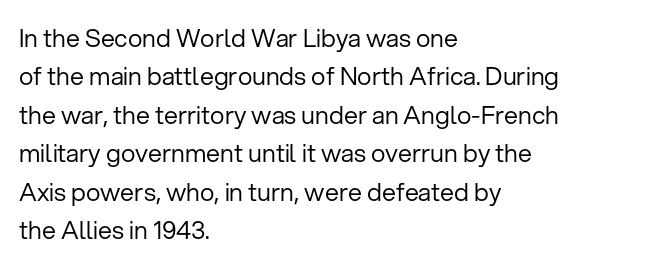
{"italic": "no", "bold": "no", "underline": "no", "align": "left", "line_spacing": "normal", "line_spacing_ratio": 1.54, "letter_spacing": "normal", "letter_spacing_em": 0.0, "glyph_px": 25}
